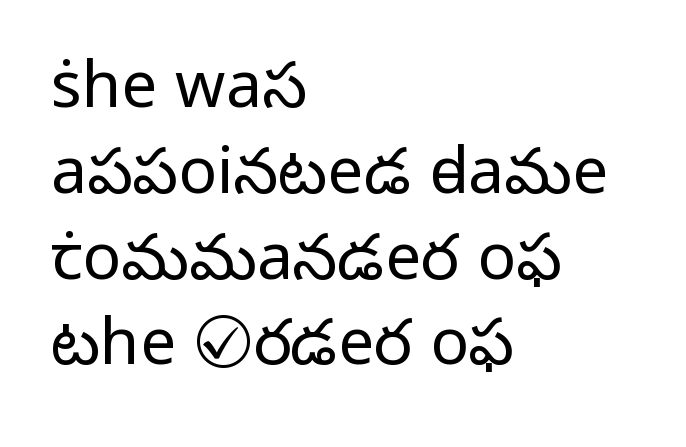
{"serif": "no", "italic": "no", "bold": "no", "weight": "light", "width": "normal", "stroke_contrast": "low", "x_height": "medium", "monospaced": "no", "underline": "no", "align": "left", "line_spacing": "normal", "line_spacing_ratio": 1.34, "letter_spacing": "normal", "letter_spacing_em": 0.0, "glyph_px": 64}
